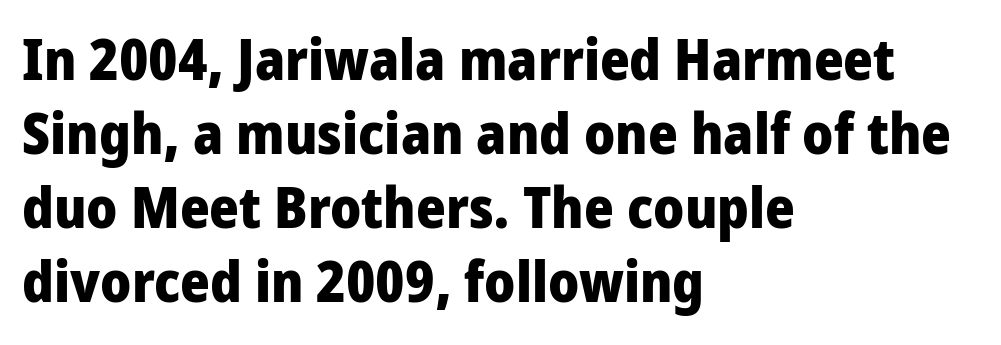
Q: Is the text bold? A: Yes.
Q: Is the text italic (slanted)? A: No, it is upright.
Q: Is the typeface a serif or a sans-serif typeface? A: Sans-serif.
Q: Is the text underlined? A: No.
Q: How is the paragraph aligned? A: Left-aligned.
Q: Is the spacing between letters normal or unusually wide? A: Normal.
Q: Is the spacing between lines tight, normal or loose? A: Normal.
Q: Width (condensed, normal, or wide)? A: Condensed.
Q: Stroke contrast? A: Low.
Q: x-height? A: Large.
Q: Monospaced? A: No.
